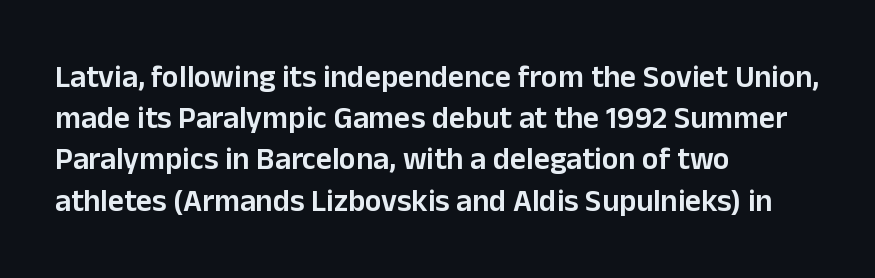
{"serif": "no", "italic": "no", "bold": "semi", "weight": "semibold", "width": "normal", "stroke_contrast": "low", "x_height": "medium", "monospaced": "no", "underline": "no", "align": "left", "line_spacing": "normal", "line_spacing_ratio": 1.33, "letter_spacing": "normal", "letter_spacing_em": 0.0, "glyph_px": 31}
